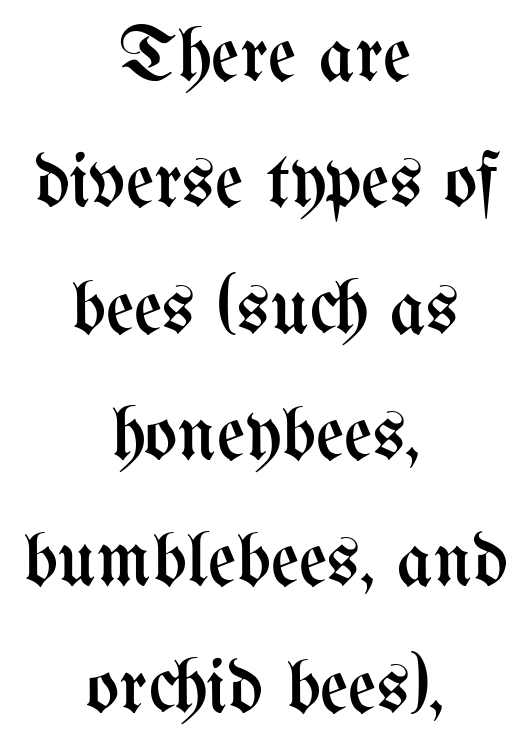
A typesetter would call this proportional, since set widths differ per character. What stands out about the letter spacing? Nothing — it is the standard amount. These lines sit exactly where default settings would place them. Weight: not bold — regular or lighter.
